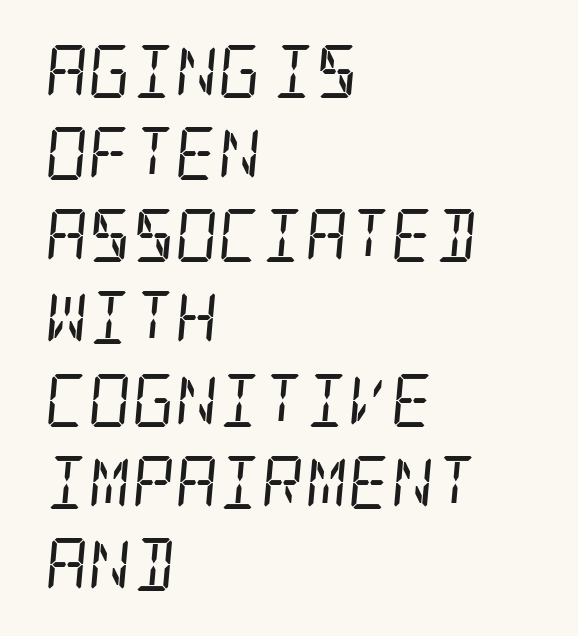
Baseline-to-baseline distance is the conventional proportion of letter height. Weight: in the light-to-regular range. Italic? Definitely — the glyphs are oblique. Which margin do the lines hug? The left one — the right edge is uneven.
